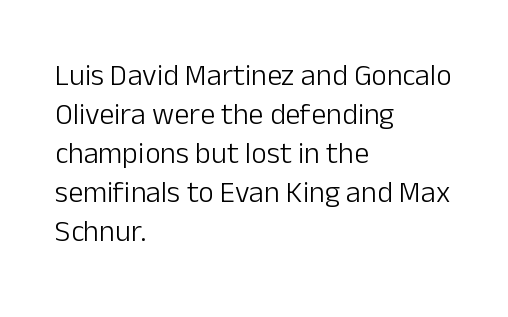
The image shows 30 px light sans-serif type, upright; set left-aligned, normal line spacing (1.3x), normal letter spacing, not underlined; low stroke contrast and a medium x-height.
